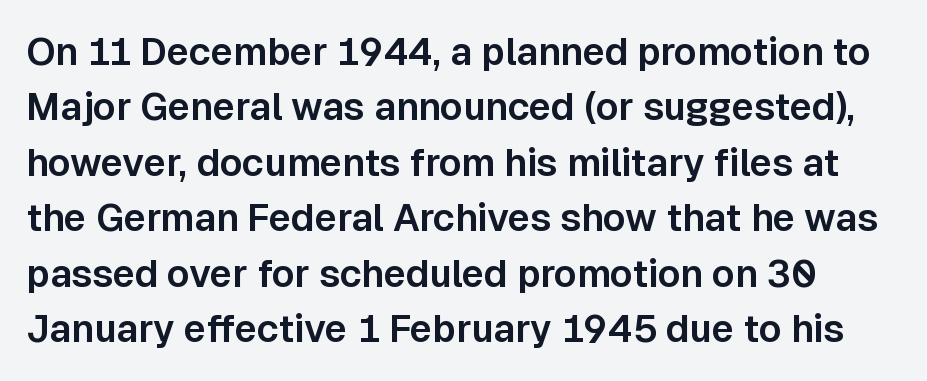
The image shows 38 px sans-serif type, upright; set normal line spacing (1.46x), normal letter spacing, not underlined; low stroke contrast and a medium x-height.
